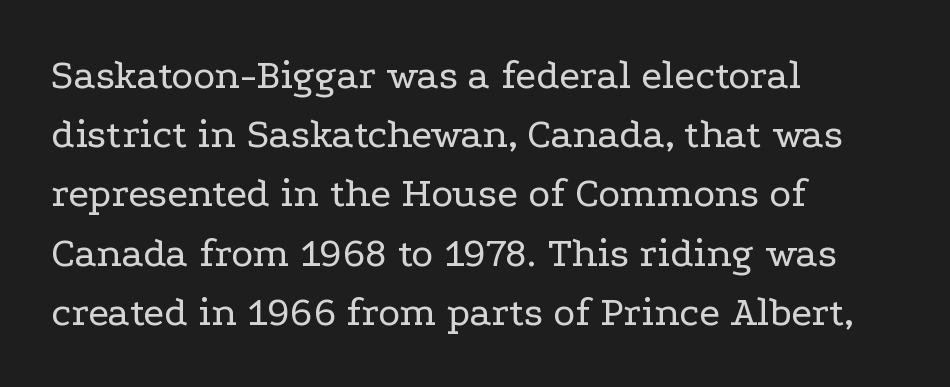
{"serif": "yes", "italic": "no", "bold": "no", "weight": "regular", "width": "wide", "stroke_contrast": "low", "x_height": "medium", "monospaced": "no", "underline": "no", "align": "left", "line_spacing": "normal", "line_spacing_ratio": 1.41, "letter_spacing": "normal", "letter_spacing_em": 0.0, "glyph_px": 42}
